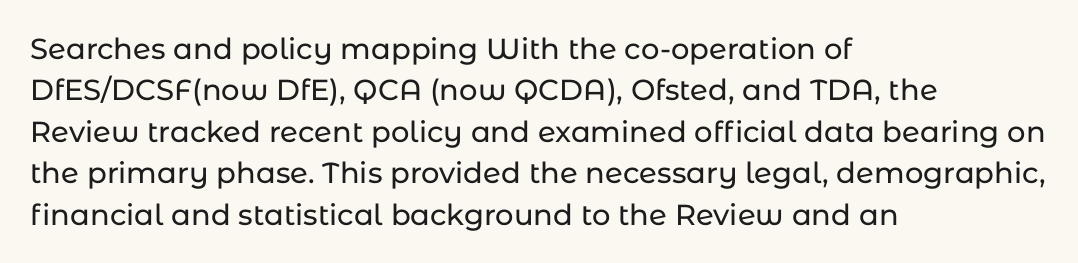
A student would call this left alignment; a typographer would say flush left, rag right. Are there feet on the stems? There aren't — it's a sans. This sample uses plain, unmodified letter spacing. Notice how descenders clear the ascenders below comfortably — that's standard leading. Spacing verdict: proportional, widths tailored to each character.
